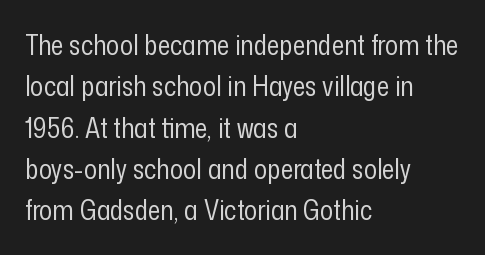
{"italic": "no", "bold": "no", "underline": "no", "align": "left", "line_spacing": "normal", "line_spacing_ratio": 1.53, "letter_spacing": "normal", "letter_spacing_em": 0.0, "glyph_px": 27}
